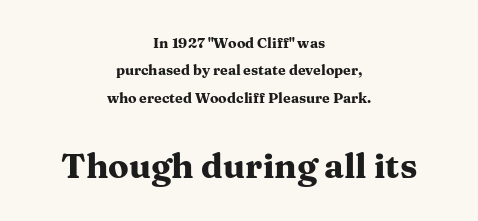
Q: Is the text bold? A: Yes.
Q: Is the text italic (slanted)? A: No, it is upright.
Q: Is the typeface a serif or a sans-serif typeface? A: Serif.
Q: Is the text underlined? A: No.
Q: How is the paragraph aligned? A: Centered.
Q: Is the spacing between letters normal or unusually wide? A: Normal.
Q: Is the spacing between lines tight, normal or loose? A: Loose.
Q: Which block of text is set in a larger size, the first (top) or the second (bottom)? A: The second (bottom) one.
Q: Width (condensed, normal, or wide)? A: Wide.
Q: Stroke contrast? A: Medium.
Q: x-height? A: Medium.
Q: Monospaced? A: No.
